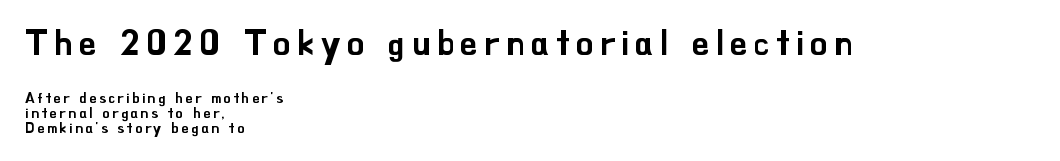
{"serif": "no", "italic": "no", "width": "normal", "stroke_contrast": "low", "x_height": "small", "monospaced": "no", "underline": "no", "align": "left", "line_spacing": "tight", "line_spacing_ratio": 1.1, "larger_block": "first", "size_ratio": 2.43, "glyph_px": 34}
